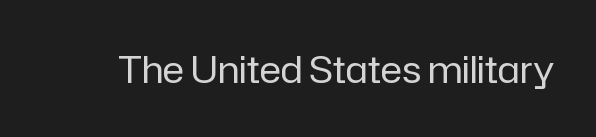
{"serif": "no", "italic": "no", "bold": "no", "weight": "regular", "width": "normal", "stroke_contrast": "low", "x_height": "medium", "monospaced": "no", "underline": "no", "letter_spacing": "normal", "letter_spacing_em": 0.0, "glyph_px": 37}
